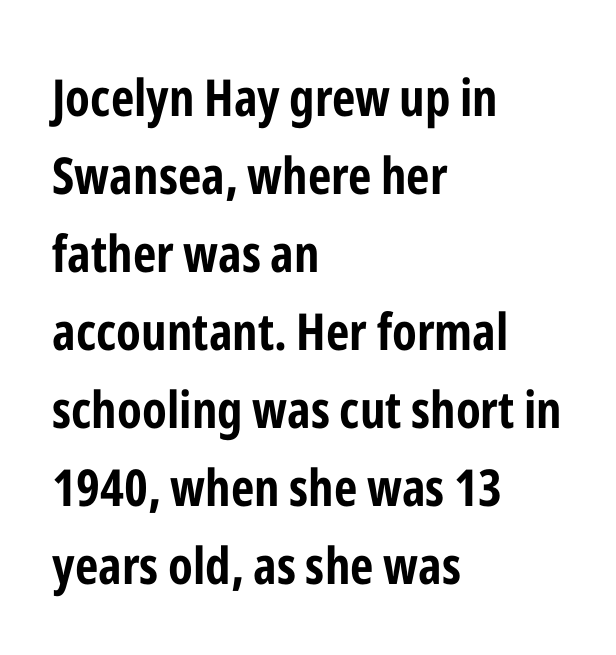
Q: Is the text bold? A: Yes.
Q: Is the text italic (slanted)? A: No, it is upright.
Q: Is the typeface a serif or a sans-serif typeface? A: Sans-serif.
Q: Is the text underlined? A: No.
Q: How is the paragraph aligned? A: Left-aligned.
Q: Is the spacing between letters normal or unusually wide? A: Normal.
Q: Is the spacing between lines tight, normal or loose? A: Normal.
Q: Width (condensed, normal, or wide)? A: Condensed.
Q: Stroke contrast? A: Low.
Q: x-height? A: Medium.
Q: Monospaced? A: No.
